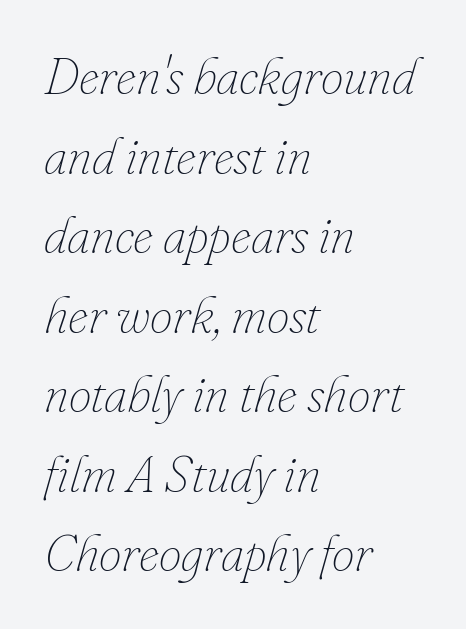
The image shows 51 px thin type, italic (leaning right); set left-aligned, normal line spacing (1.56x), normal letter spacing, not underlined; low stroke contrast and a small x-height.
